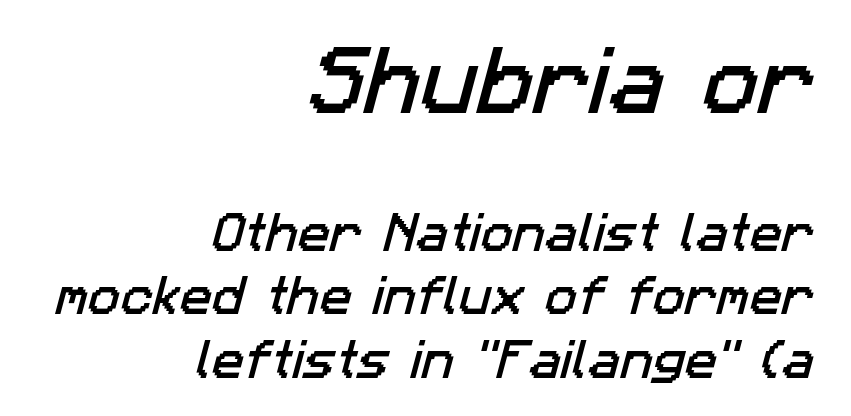
Q: Is the typeface a serif or a sans-serif typeface? A: Sans-serif.
Q: Is the text underlined? A: No.
Q: How is the paragraph aligned? A: Right-aligned.
Q: Is the spacing between letters normal or unusually wide? A: Normal.
Q: Is the spacing between lines tight, normal or loose? A: Normal.
Q: Which block of text is set in a larger size, the first (top) or the second (bottom)? A: The first (top) one.
Q: Width (condensed, normal, or wide)? A: Normal.
Q: Stroke contrast? A: Low.
Q: x-height? A: Medium.
Q: Monospaced? A: No.
